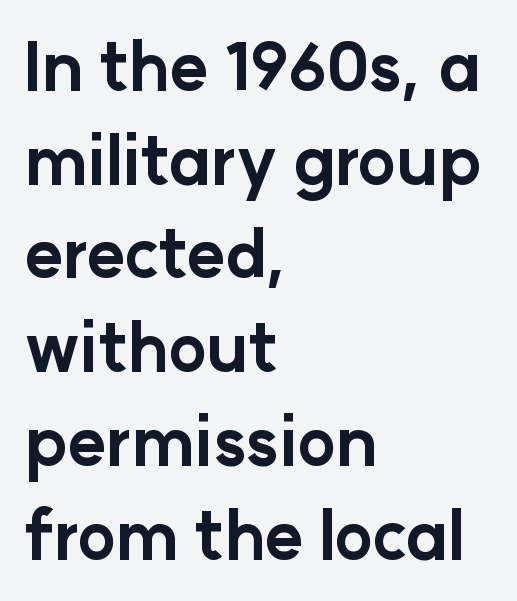
{"serif": "no", "italic": "no", "bold": "yes", "weight": "bold", "width": "normal", "stroke_contrast": "low", "x_height": "medium", "monospaced": "no", "underline": "no", "align": "left", "line_spacing": "normal", "line_spacing_ratio": 1.42, "letter_spacing": "normal", "letter_spacing_em": 0.0, "glyph_px": 66}
